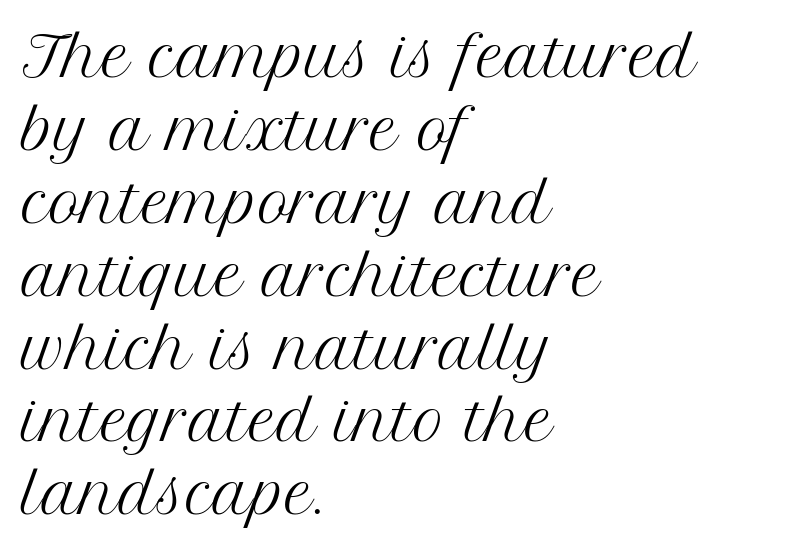
The typesetting does not lean heavy: it is not bold. The face used here is proportionally spaced, like ordinary book or web type. Default kerning and tracking; the words read as compact shapes. Rows of type keep a routine distance in the vertical direction.
